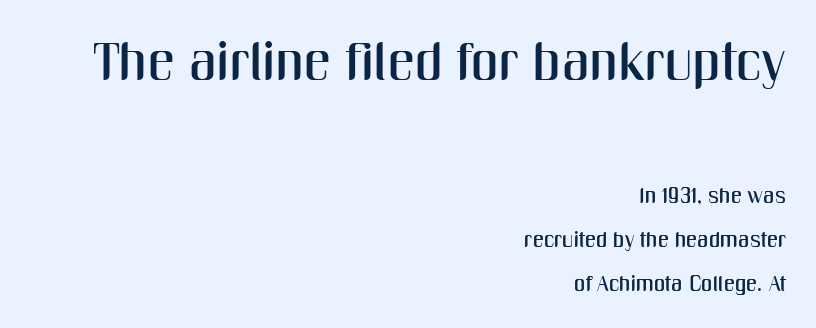
The image shows 54 px condensed sans-serif type, upright; set right-aligned, loose line spacing (2.01x), normal letter spacing, not underlined; the first (top) block is 2.45x larger; medium stroke contrast and a medium x-height.
